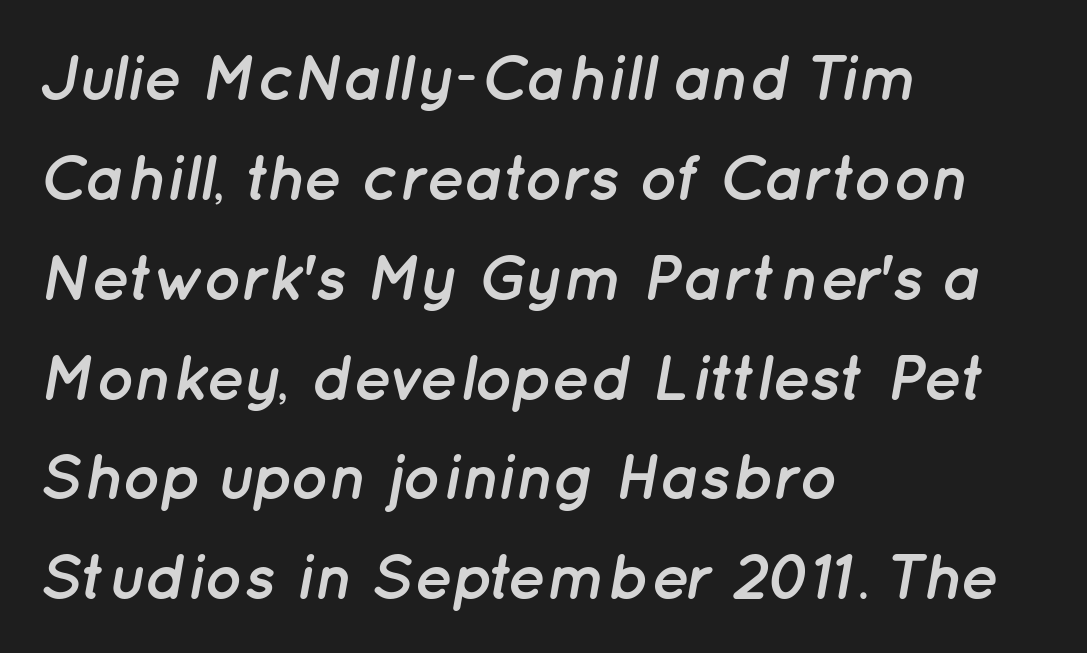
You could not count columns in this text — the font is proportionally spaced. The line-height multiplier appears to be the usual default. The tracking reads as untouched default to a designer's eye. Horizontal alignment here is leftward, the default for most running prose. Just letters on the line, the space beneath them empty. Slant detected: the letters are inclined.
